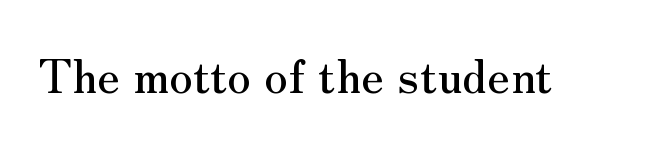
Q: Is the text italic (slanted)? A: No, it is upright.
Q: Is the typeface a serif or a sans-serif typeface? A: Serif.
Q: Is the text underlined? A: No.
Q: Is the spacing between letters normal or unusually wide? A: Normal.
Q: Width (condensed, normal, or wide)? A: Normal.
Q: Stroke contrast? A: Medium.
Q: x-height? A: Small.
Q: Monospaced? A: No.
